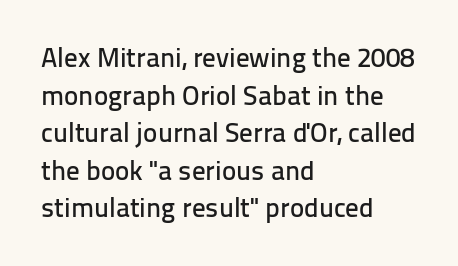
Plain, unruled lines of type. The lines in this sample share a left origin and differ only in where they stop. The specimen reads as upright at a glance. Letter spacing: default. If you measured baseline to baseline, you'd find a middling distance.
